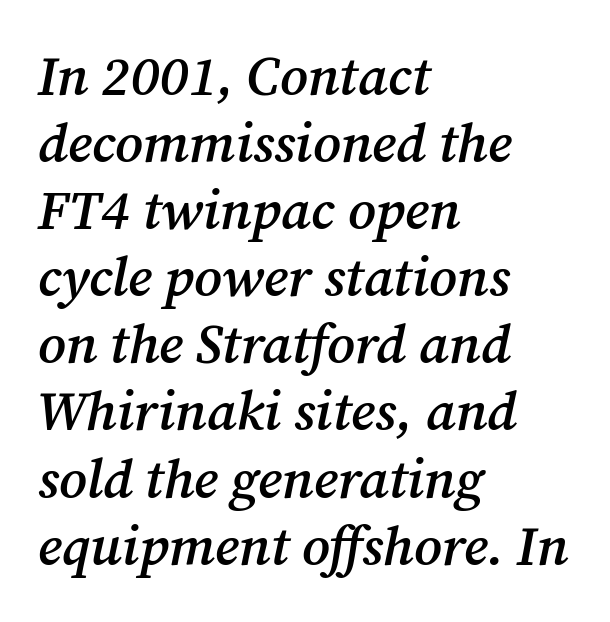
The image shows 55 px semibold serif type, italic (leaning right); set left-aligned, line spacing 1.22x, normal letter spacing, not underlined; medium stroke contrast and a medium x-height.
